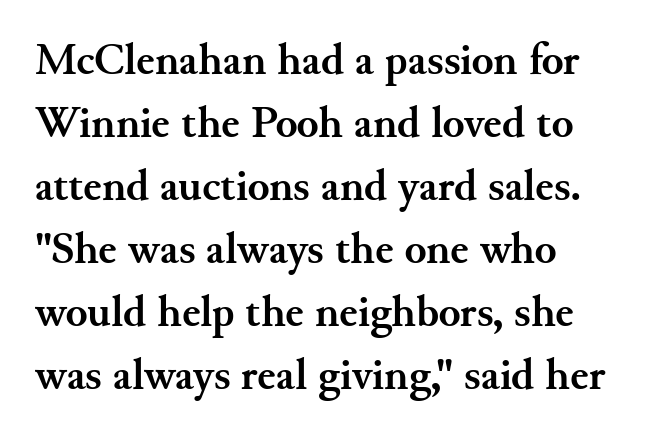
{"serif": "yes", "italic": "no", "bold": "yes", "weight": "semibold", "width": "normal", "stroke_contrast": "medium", "x_height": "small", "monospaced": "no", "underline": "no", "align": "left", "line_spacing": "normal", "line_spacing_ratio": 1.4, "letter_spacing": "normal", "letter_spacing_em": 0.0, "glyph_px": 45}
